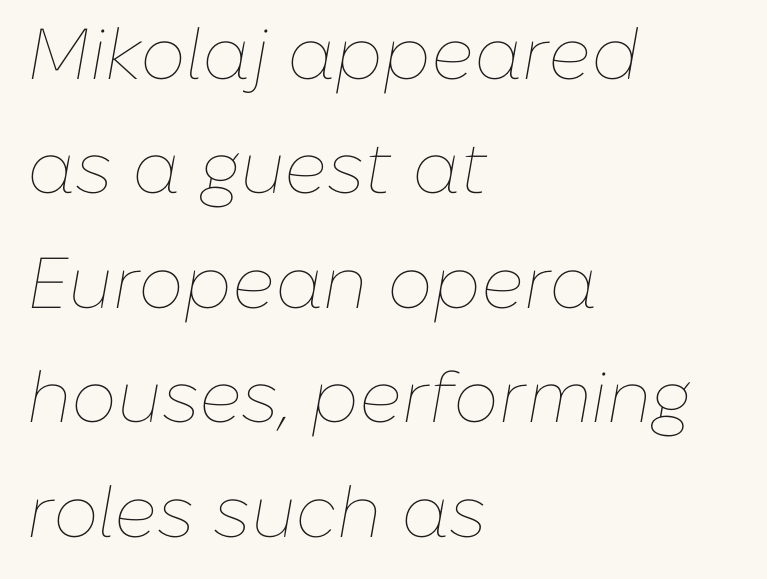
{"italic": "yes", "lean": "right", "slant_degrees": 10, "bold": "no", "weight": "thin", "width": "normal", "stroke_contrast": "low", "x_height": "medium", "monospaced": "no", "underline": "no", "align": "left", "line_spacing": "normal", "line_spacing_ratio": 1.59, "letter_spacing": "normal", "letter_spacing_em": 0.0, "glyph_px": 72}
